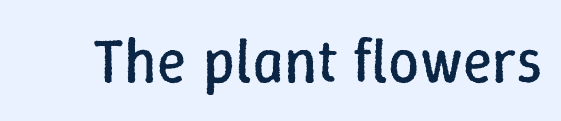
Q: Is the text bold? A: No.
Q: Is the text italic (slanted)? A: No, it is upright.
Q: Is the text underlined? A: No.
Q: Is the spacing between letters normal or unusually wide? A: Normal.
Q: Width (condensed, normal, or wide)? A: Normal.
Q: Stroke contrast? A: Low.
Q: x-height? A: Medium.
Q: Monospaced? A: No.
